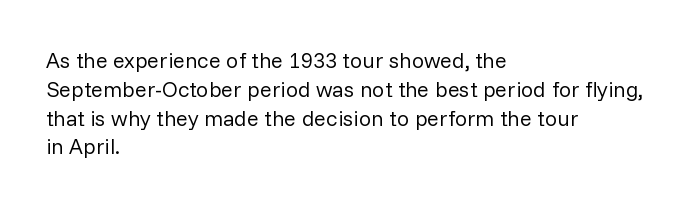
Q: Is the text bold? A: No.
Q: Is the text italic (slanted)? A: No, it is upright.
Q: Is the text underlined? A: No.
Q: How is the paragraph aligned? A: Left-aligned.
Q: Is the spacing between letters normal or unusually wide? A: Normal.
Q: Is the spacing between lines tight, normal or loose? A: Normal.
